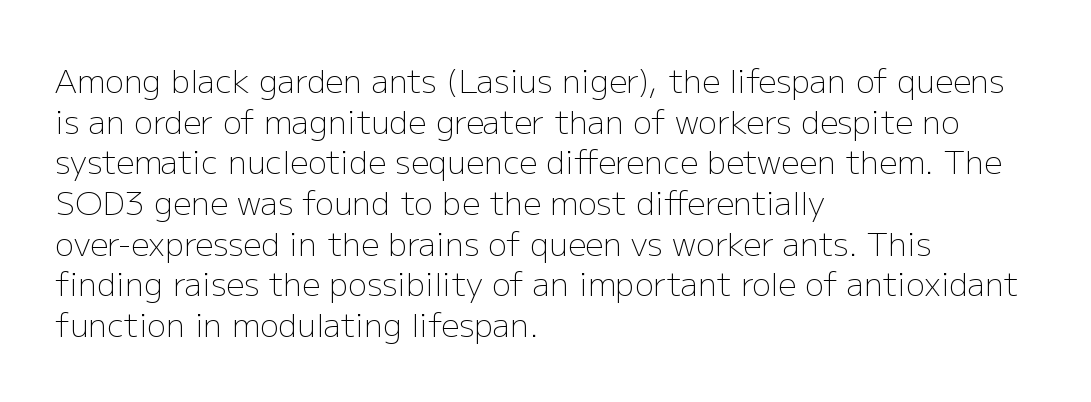
Q: Is the text bold? A: No.
Q: Is the text italic (slanted)? A: No, it is upright.
Q: Is the typeface a serif or a sans-serif typeface? A: Sans-serif.
Q: Is the text underlined? A: No.
Q: How is the paragraph aligned? A: Left-aligned.
Q: Is the spacing between letters normal or unusually wide? A: Normal.
Q: Is the spacing between lines tight, normal or loose? A: Normal.
Q: Width (condensed, normal, or wide)? A: Normal.
Q: Stroke contrast? A: Low.
Q: x-height? A: Medium.
Q: Monospaced? A: No.
